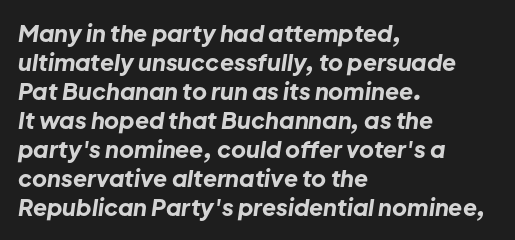
Q: Is the text bold? A: Yes.
Q: Is the text italic (slanted)? A: Yes, it leans right by about 8 degrees.
Q: Is the text underlined? A: No.
Q: How is the paragraph aligned? A: Left-aligned.
Q: Is the spacing between letters normal or unusually wide? A: Normal.
Q: Is the spacing between lines tight, normal or loose? A: Normal.
